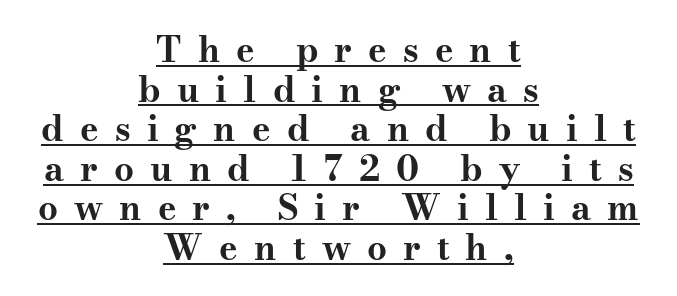
Q: Is the text bold? A: Yes.
Q: Is the text italic (slanted)? A: No, it is upright.
Q: Is the typeface a serif or a sans-serif typeface? A: Serif.
Q: Is the text underlined? A: Yes.
Q: How is the paragraph aligned? A: Centered.
Q: Is the spacing between letters normal or unusually wide? A: Unusually wide.
Q: Is the spacing between lines tight, normal or loose? A: Tight.
Q: Width (condensed, normal, or wide)? A: Wide.
Q: Stroke contrast? A: Medium.
Q: x-height? A: Small.
Q: Monospaced? A: No.
